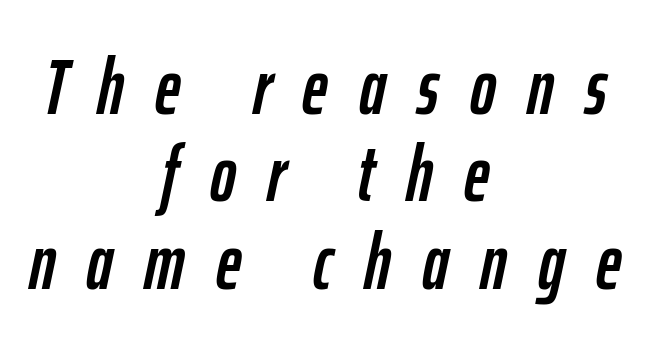
The image shows 78 px condensed type, italic (leaning right); set centered, tight line spacing (1.12x), unusually wide letter spacing (+0.4 em), not underlined; low stroke contrast and a medium x-height.
